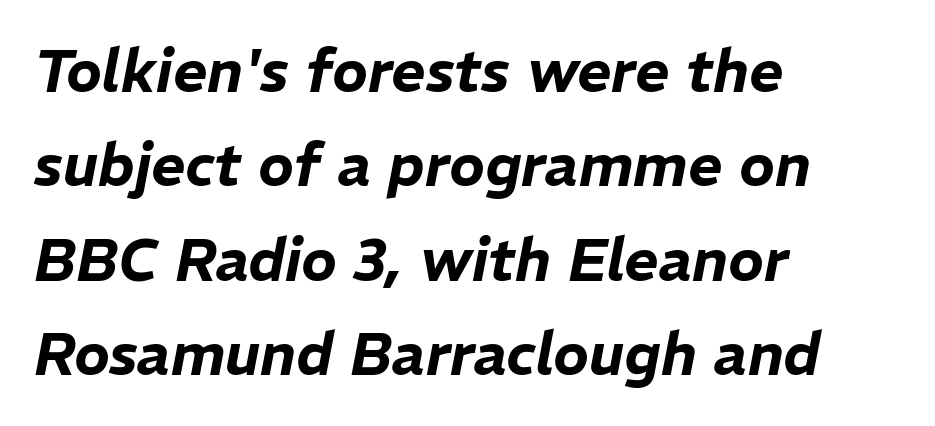
Q: Is the text italic (slanted)? A: Yes, it leans right by about 11 degrees.
Q: Is the text underlined? A: No.
Q: How is the paragraph aligned? A: Left-aligned.
Q: Is the spacing between letters normal or unusually wide? A: Normal.
Q: Is the spacing between lines tight, normal or loose? A: Normal.
Q: Width (condensed, normal, or wide)? A: Normal.
Q: Stroke contrast? A: Low.
Q: x-height? A: Medium.
Q: Monospaced? A: No.
